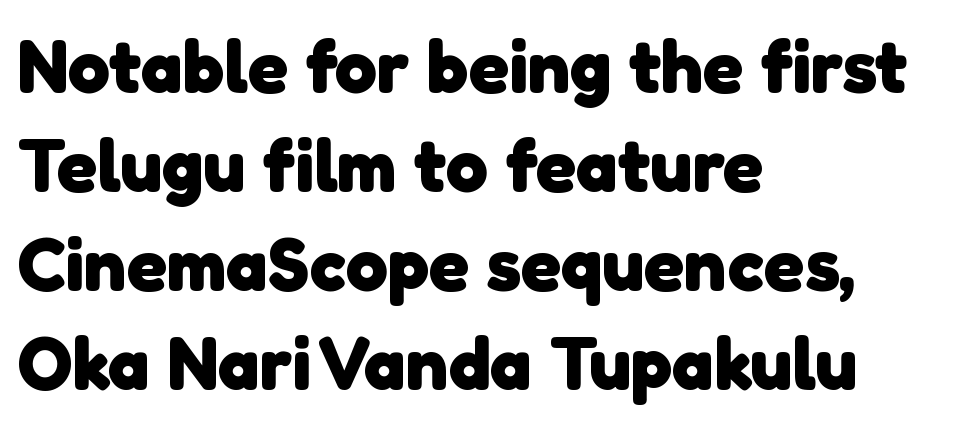
Q: Is the text bold? A: Yes.
Q: Is the typeface a serif or a sans-serif typeface? A: Sans-serif.
Q: Is the text underlined? A: No.
Q: How is the paragraph aligned? A: Left-aligned.
Q: Is the spacing between letters normal or unusually wide? A: Normal.
Q: Is the spacing between lines tight, normal or loose? A: Normal.
Q: Width (condensed, normal, or wide)? A: Normal.
Q: Stroke contrast? A: Low.
Q: x-height? A: Medium.
Q: Monospaced? A: No.
